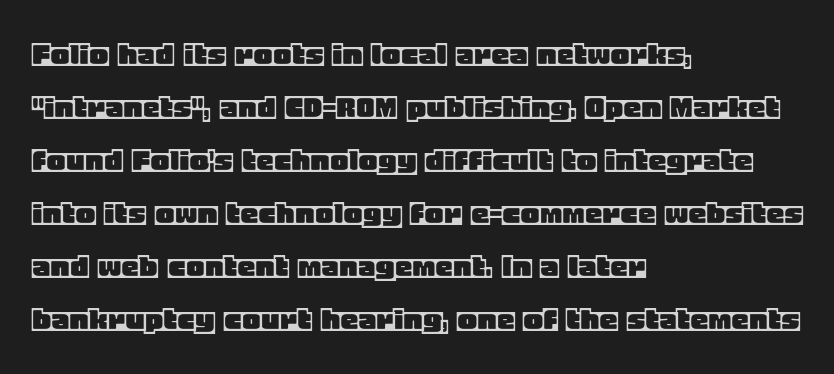
The face used here is proportionally spaced, like ordinary book or web type. Unlike italic type, these characters show no tilt at all. How are the letters spaced? Ordinarily, with no added tracking. The space directly below the letters is spotless. Each new line begins a customary step beneath the previous one. Horizontal alignment here is leftward, the default for most running prose.
